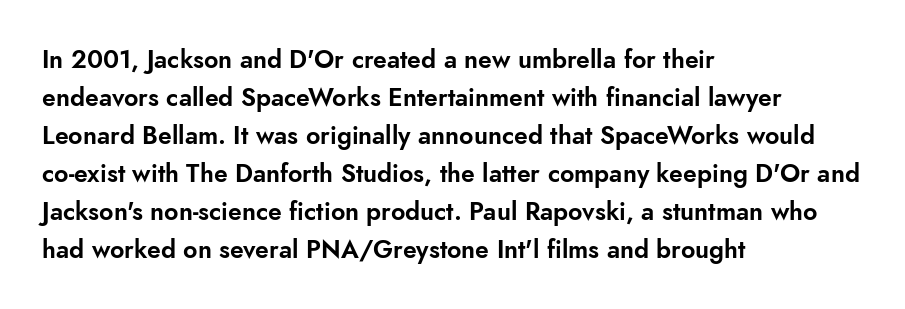
The image shows 25 px text type, upright; set left-aligned, normal line spacing (1.52x), normal letter spacing, not underlined.
